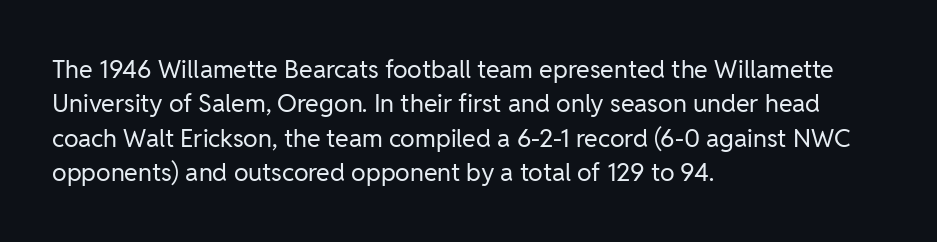
The image shows 25 px text type, upright; set left-aligned, normal line spacing (1.38x), normal letter spacing, not underlined.
